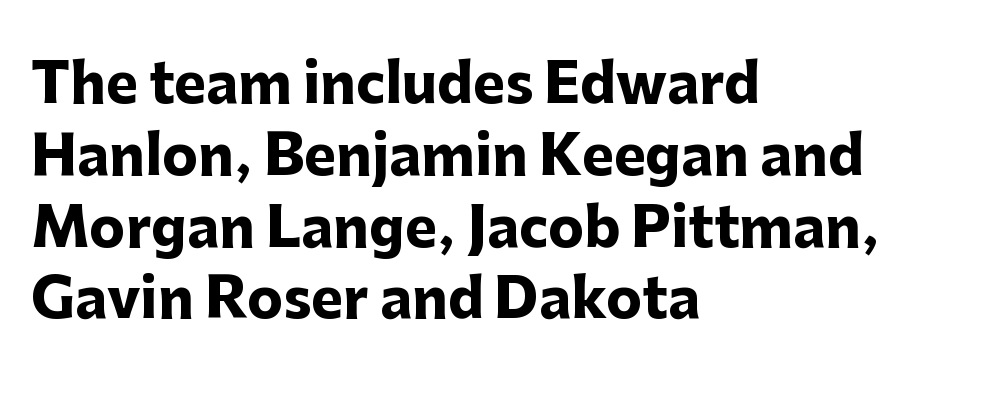
{"serif": "no", "italic": "no", "bold": "yes", "weight": "heavy", "width": "normal", "stroke_contrast": "low", "x_height": "medium", "monospaced": "no", "underline": "no", "align": "left", "line_spacing": "normal", "line_spacing_ratio": 1.33, "letter_spacing": "normal", "letter_spacing_em": 0.0, "glyph_px": 54}
